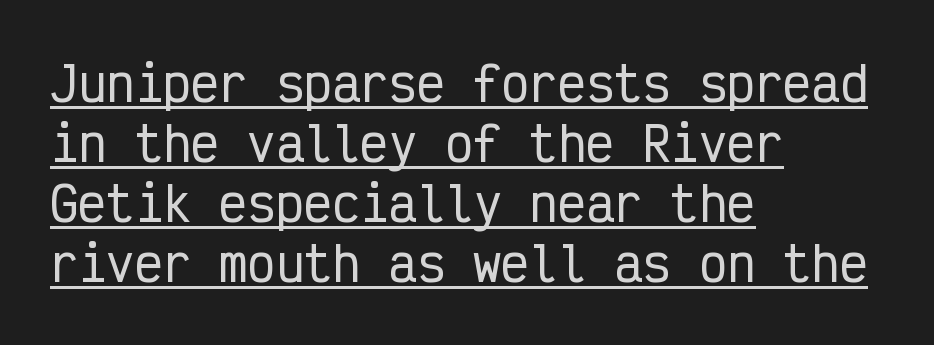
Posture: vertical. The letters march in equal steps, a hallmark of fixed-pitch type. Each letter's strokes conclude bluntly, with no projecting serifs. Spacing between characters is what you'd get straight out of the box. The typesetter has applied underlining to the passage shown. The lines in this sample share a left origin and differ only in where they stop.
